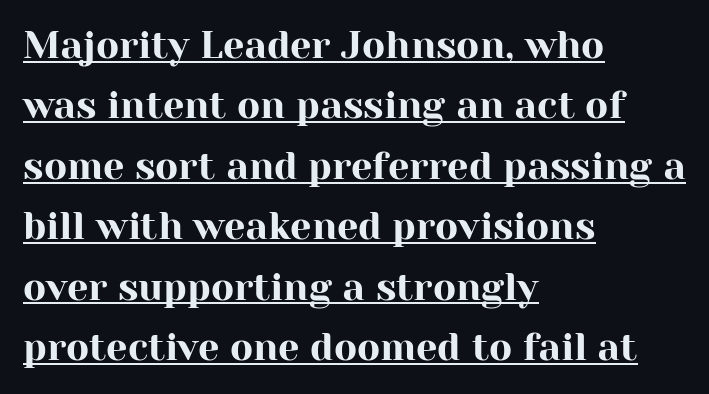
The tracking reads as untouched default to a designer's eye. The paragraph has a hard left edge and a soft right edge. How would I describe the line gaps? Plain and ordinary. Does the type have serifs? Yes, each stem ends in a small foot. Notice how the stems are strictly vertical — no italics here. Underline: present.
